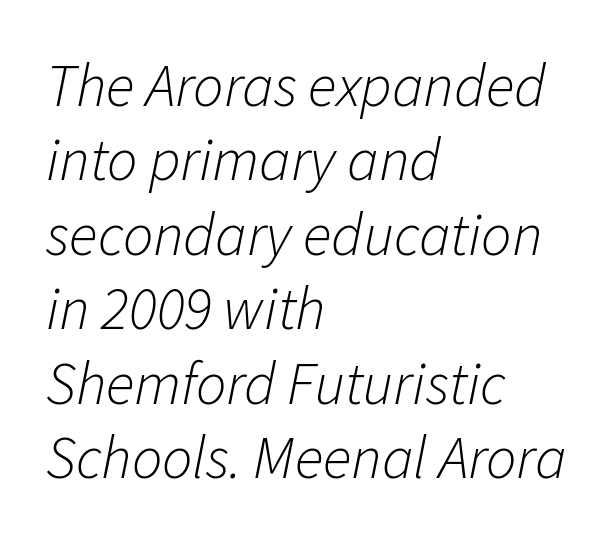
Q: Is the text bold? A: No.
Q: Is the text italic (slanted)? A: Yes, it leans right by about 11 degrees.
Q: Is the text underlined? A: No.
Q: How is the paragraph aligned? A: Left-aligned.
Q: Is the spacing between letters normal or unusually wide? A: Normal.
Q: Width (condensed, normal, or wide)? A: Normal.
Q: Stroke contrast? A: Low.
Q: x-height? A: Medium.
Q: Monospaced? A: No.
